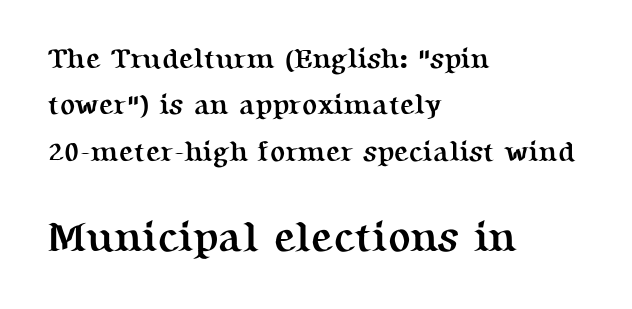
The image shows 42 px semibold serif type, upright; set left-aligned, normal line spacing (1.66x), normal letter spacing, not underlined; the second (bottom) block is 1.5x larger; medium stroke contrast and a medium x-height.
